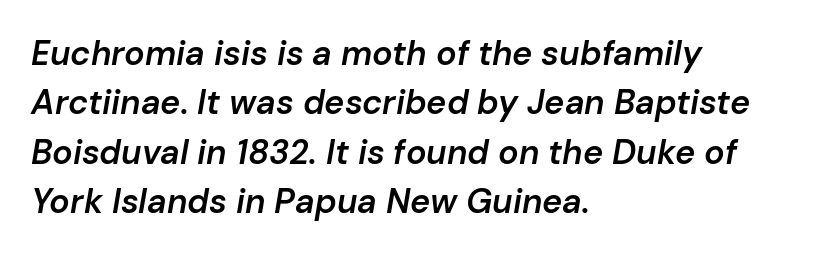
{"italic": "yes", "lean": "right", "slant_degrees": 10, "bold": "semi", "weight": "semibold", "width": "normal", "stroke_contrast": "low", "x_height": "medium", "monospaced": "no", "underline": "no", "align": "left", "line_spacing": "normal", "line_spacing_ratio": 1.45, "letter_spacing": "normal", "letter_spacing_em": 0.0, "glyph_px": 34}
